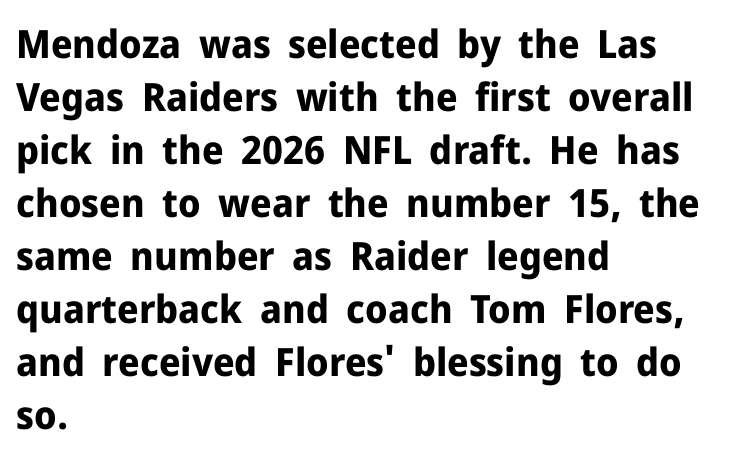
The image shows 39 px bold sans-serif type, upright; set left-aligned, normal line spacing (1.36x), normal letter spacing, not underlined; low stroke contrast and a medium x-height.
